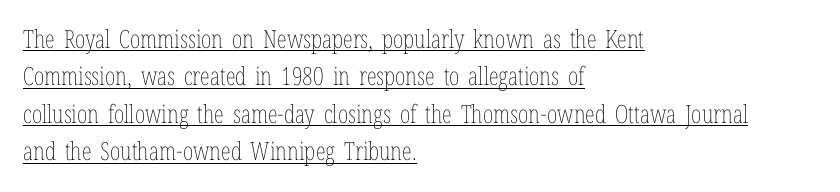
The image shows 25 px text type, upright; set left-aligned, normal line spacing (1.5x), normal letter spacing, underlined.
